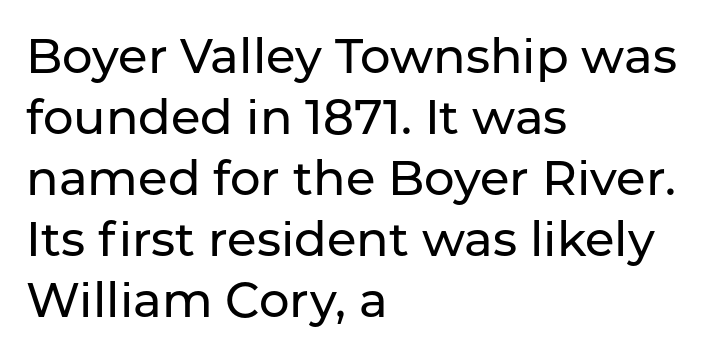
A roman cut, with each character standing at attention. Proportional: the letters do not fall into vertical columns. The space directly below the letters is spotless. This is sans-serif lettering, the kind often seen on screens and signage.
